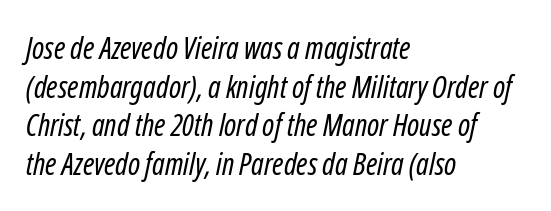
Q: Is the text bold? A: No.
Q: Is the text italic (slanted)? A: Yes, it leans right by about 12 degrees.
Q: Is the text underlined? A: No.
Q: How is the paragraph aligned? A: Left-aligned.
Q: Is the spacing between letters normal or unusually wide? A: Normal.
Q: Is the spacing between lines tight, normal or loose? A: Normal.
Q: Width (condensed, normal, or wide)? A: Condensed.
Q: Stroke contrast? A: Low.
Q: x-height? A: Medium.
Q: Monospaced? A: No.
